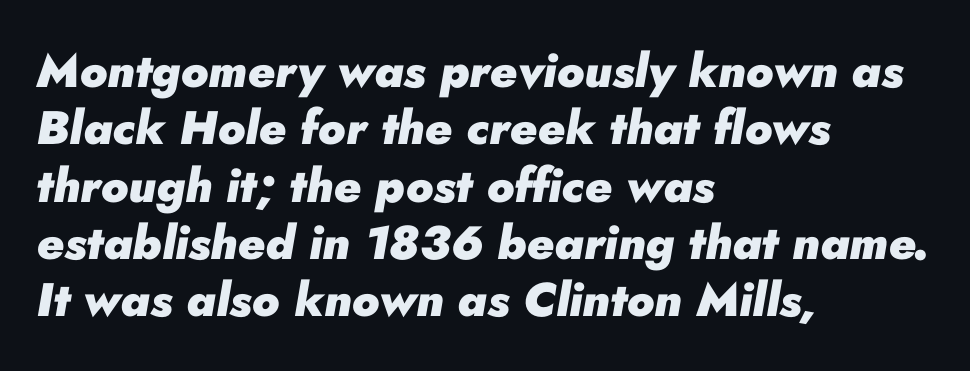
{"italic": "yes", "lean": "right", "slant_degrees": 10, "bold": "yes", "weight": "heavy", "width": "normal", "stroke_contrast": "low", "x_height": "small", "monospaced": "no", "underline": "no", "align": "left", "line_spacing_ratio": 1.22, "letter_spacing": "normal", "letter_spacing_em": 0.0, "glyph_px": 47}
